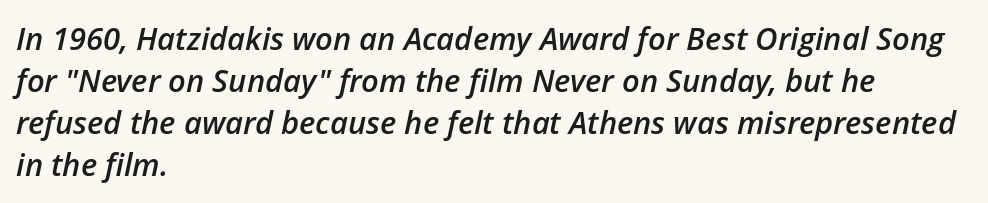
{"italic": "yes", "lean": "right", "slant_degrees": 12, "bold": "semi", "weight": "semibold", "width": "normal", "stroke_contrast": "low", "x_height": "medium", "monospaced": "no", "underline": "no", "align": "left", "line_spacing": "normal", "line_spacing_ratio": 1.36, "letter_spacing": "normal", "letter_spacing_em": 0.0, "glyph_px": 31}
